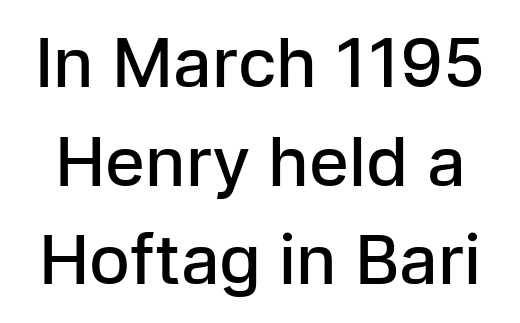
Q: Is the text bold? A: Semi-bold.
Q: Is the text italic (slanted)? A: No, it is upright.
Q: Is the typeface a serif or a sans-serif typeface? A: Sans-serif.
Q: Is the text underlined? A: No.
Q: Is the spacing between letters normal or unusually wide? A: Normal.
Q: Is the spacing between lines tight, normal or loose? A: Normal.
Q: Width (condensed, normal, or wide)? A: Normal.
Q: Stroke contrast? A: Low.
Q: x-height? A: Medium.
Q: Monospaced? A: No.
